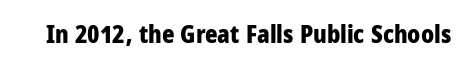
The image shows 24 px bold type, upright; set normal letter spacing, not underlined.
